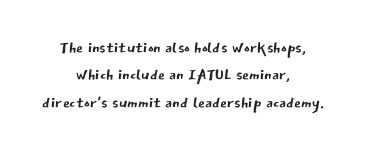
Look at the tracking — it's just the regular setting, nothing added. Leftover space on each line is divided equally before and after the words. Has an underline been added? It has not. Stems and bowls with no extra thickness — not bold. Unlike italic type, these characters show no tilt at all.
